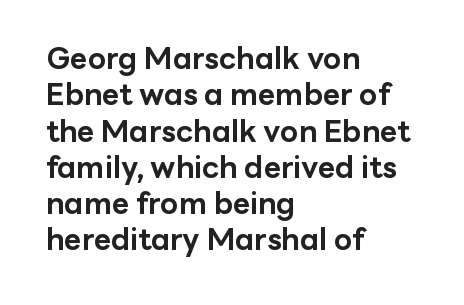
Words float on clear page, feet unadorned. Upright lettering throughout. Is this a sans? Yes — the strokes have no serifs. Between one letter and the next there's only the usual sliver of space.
